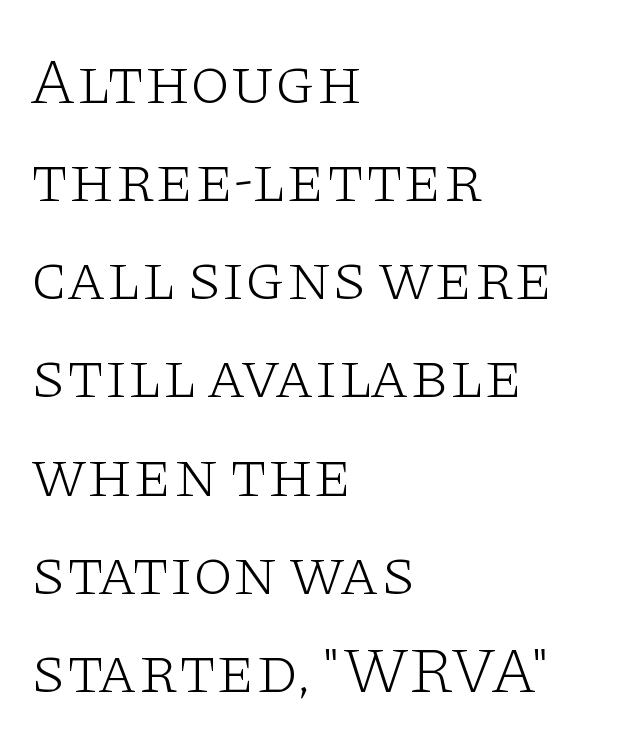
The image shows 65 px light, wide serif type, upright; set left-aligned, normal line spacing (1.51x), normal letter spacing, not underlined; low stroke contrast and a large x-height.
